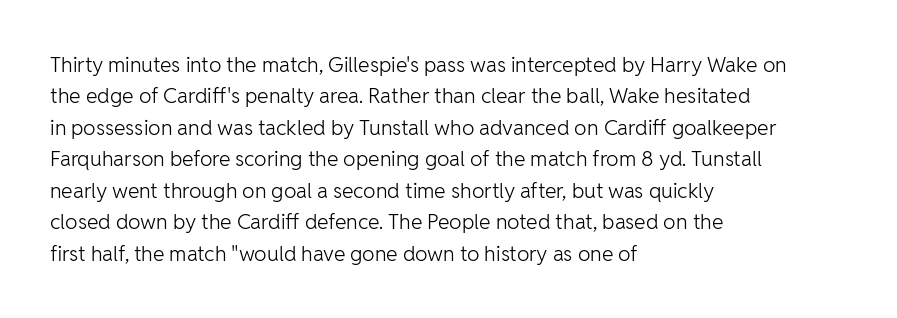
Each row of text sits above clean, open space. Italic? Not at all — the glyphs are vertical. Typeset ragged right — the left edge is the straight one. Each word holds together tightly as a unit, with standard inter-letter gaps. Interline gaps are of average width in this sample.
